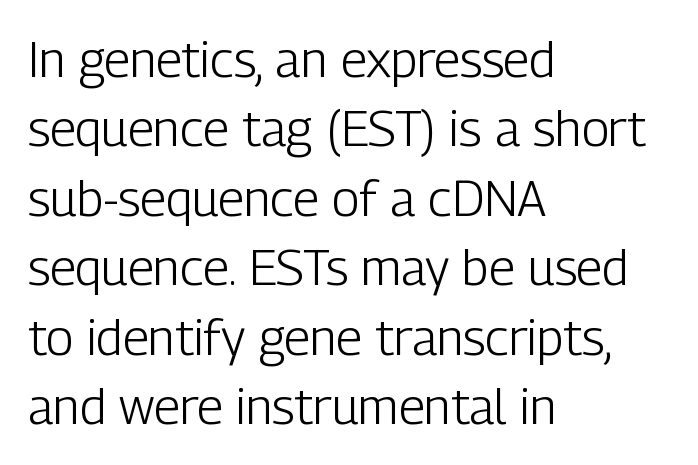
{"serif": "no", "italic": "no", "bold": "no", "weight": "light", "width": "condensed", "stroke_contrast": "low", "x_height": "medium", "monospaced": "no", "underline": "no", "align": "left", "line_spacing": "normal", "line_spacing_ratio": 1.39, "letter_spacing": "normal", "letter_spacing_em": 0.0, "glyph_px": 50}
